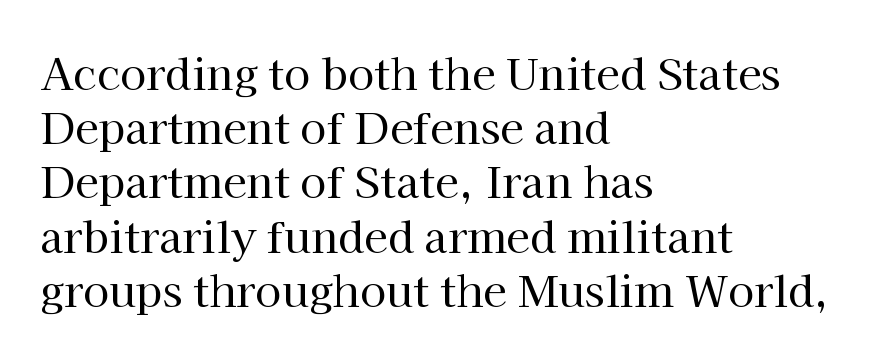
Q: Is the text bold? A: No.
Q: Is the text italic (slanted)? A: No, it is upright.
Q: Is the typeface a serif or a sans-serif typeface? A: Serif.
Q: Is the text underlined? A: No.
Q: How is the paragraph aligned? A: Left-aligned.
Q: Is the spacing between letters normal or unusually wide? A: Normal.
Q: Is the spacing between lines tight, normal or loose? A: Normal.
Q: Width (condensed, normal, or wide)? A: Normal.
Q: Stroke contrast? A: High.
Q: x-height? A: Medium.
Q: Monospaced? A: No.
